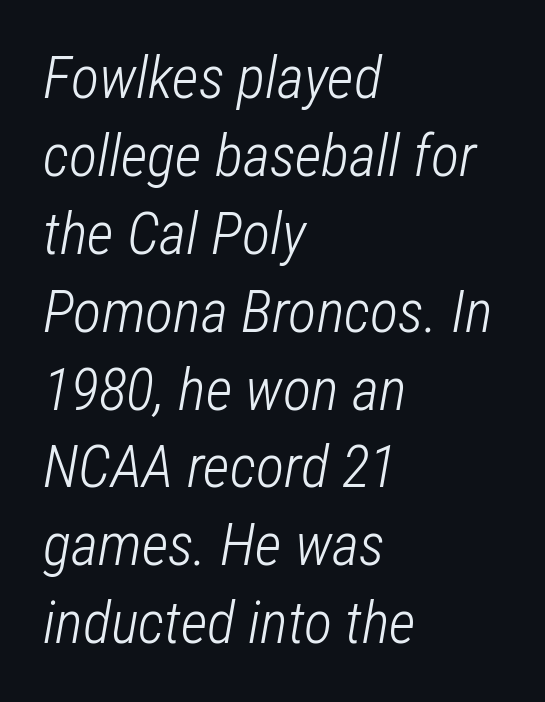
Q: Is the text bold? A: No.
Q: Is the text italic (slanted)? A: Yes, it leans right by about 12 degrees.
Q: Is the text underlined? A: No.
Q: How is the paragraph aligned? A: Left-aligned.
Q: Is the spacing between letters normal or unusually wide? A: Normal.
Q: Is the spacing between lines tight, normal or loose? A: Normal.
Q: Width (condensed, normal, or wide)? A: Condensed.
Q: Stroke contrast? A: Low.
Q: x-height? A: Medium.
Q: Monospaced? A: No.
